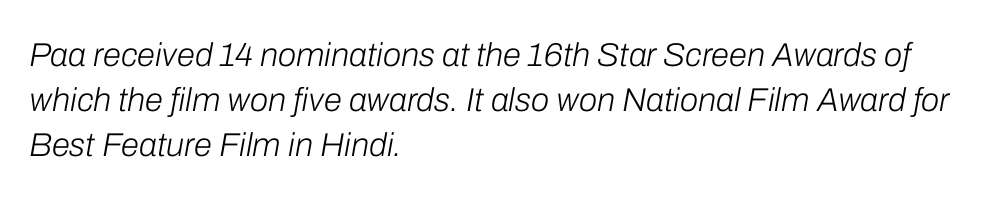
{"italic": "yes", "lean": "right", "slant_degrees": 10, "bold": "no", "weight": "light", "width": "normal", "stroke_contrast": "low", "x_height": "medium", "monospaced": "no", "underline": "no", "align": "left", "line_spacing": "normal", "line_spacing_ratio": 1.37, "letter_spacing": "normal", "letter_spacing_em": 0.0, "glyph_px": 33}
